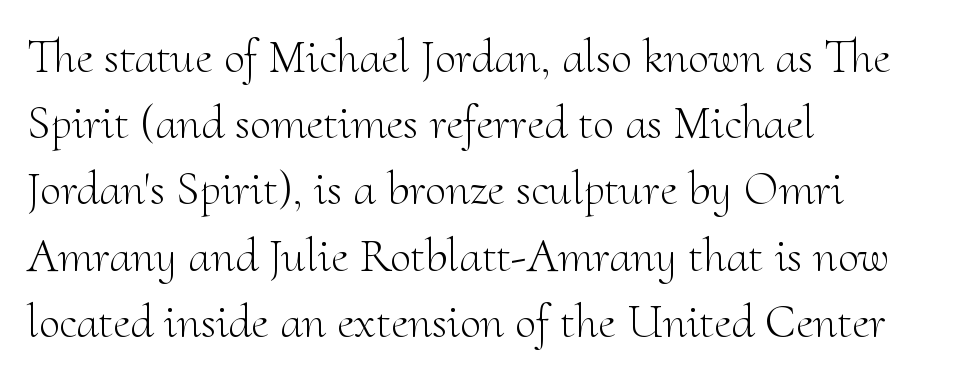
The image shows 48 px light serif type, upright; set left-aligned, normal line spacing (1.38x), normal letter spacing, not underlined; medium stroke contrast and a small x-height.
